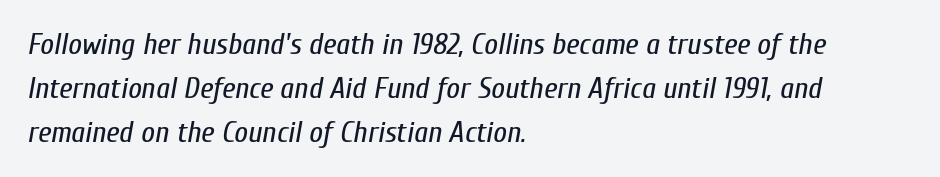
Q: Is the text bold? A: No.
Q: Is the text italic (slanted)? A: Yes, it leans right by about 10 degrees.
Q: Is the text underlined? A: No.
Q: How is the paragraph aligned? A: Left-aligned.
Q: Is the spacing between letters normal or unusually wide? A: Normal.
Q: Is the spacing between lines tight, normal or loose? A: Normal.
Q: Width (condensed, normal, or wide)? A: Condensed.
Q: Stroke contrast? A: Low.
Q: x-height? A: Medium.
Q: Monospaced? A: No.
